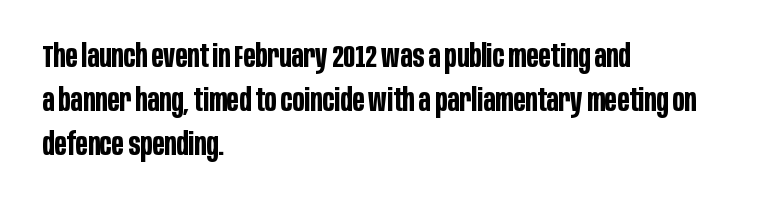
Summary of vertical rhythm: regular, with standard interline spacing. Look at the bottom of the vertical strokes: they stop flat, with no serifs. Think of a printed novel: that variable character pitch is what you see here. You could call the tracking neutral — neither tight nor loose. Teacher's note: observe the even left margin — that is flush-left alignment. On the weight axis this lands at bold, roughly 700.
